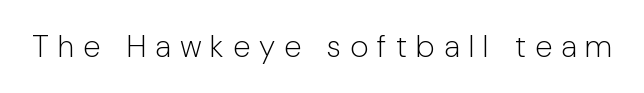
Q: Is the text bold? A: No.
Q: Is the text italic (slanted)? A: No, it is upright.
Q: Is the typeface a serif or a sans-serif typeface? A: Sans-serif.
Q: Is the text underlined? A: No.
Q: Is the spacing between letters normal or unusually wide? A: Unusually wide.
Q: Width (condensed, normal, or wide)? A: Normal.
Q: Stroke contrast? A: Low.
Q: x-height? A: Medium.
Q: Monospaced? A: No.
